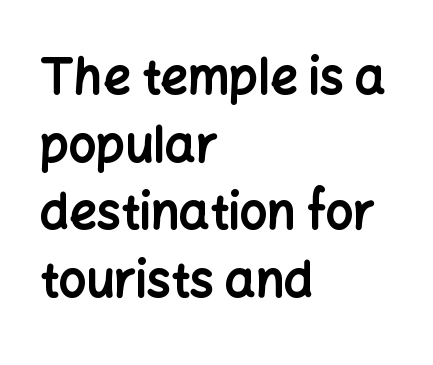
{"serif": "no", "italic": "no", "bold": "yes", "weight": "bold", "width": "normal", "stroke_contrast": "low", "x_height": "medium", "monospaced": "no", "underline": "no", "align": "left", "line_spacing": "normal", "line_spacing_ratio": 1.41, "letter_spacing": "normal", "letter_spacing_em": 0.0, "glyph_px": 48}
